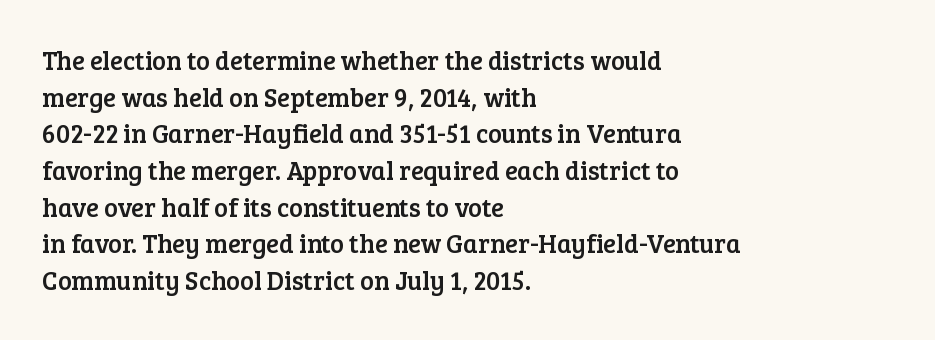
Q: Is the text italic (slanted)? A: No, it is upright.
Q: Is the text underlined? A: No.
Q: How is the paragraph aligned? A: Left-aligned.
Q: Is the spacing between letters normal or unusually wide? A: Normal.
Q: Is the spacing between lines tight, normal or loose? A: Normal.
